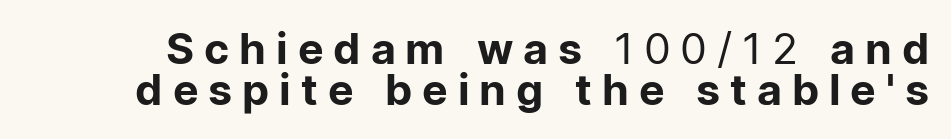
The image shows 43 px regular-weight sans-serif type, upright; set tight line spacing (0.96x), unusually wide letter spacing (+0.23 em), not underlined; low stroke contrast and a medium x-height.
